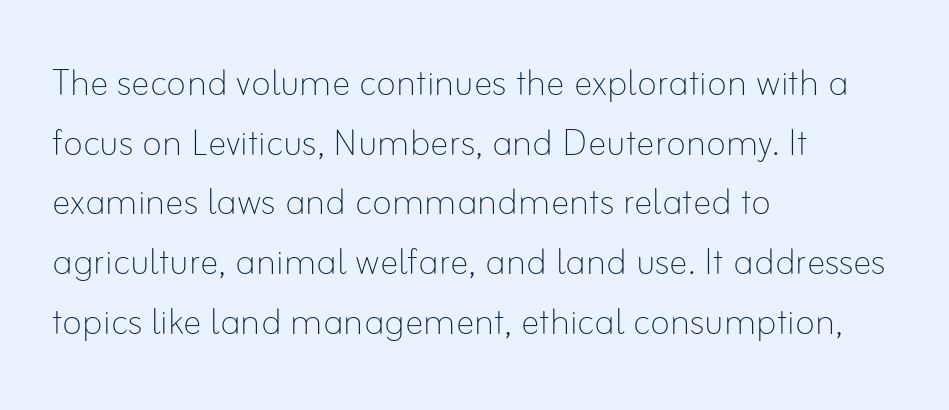
This sample has the flowing, uneven cadence of proportional lettering. Baseline-to-baseline distance is the conventional proportion of letter height. The string is rendered with underlining switched off. These lines stack with their left ends in a neat column. Bold? No — there's no thickening of the strokes. These lines keep a tight, regular rhythm from letter to letter.
